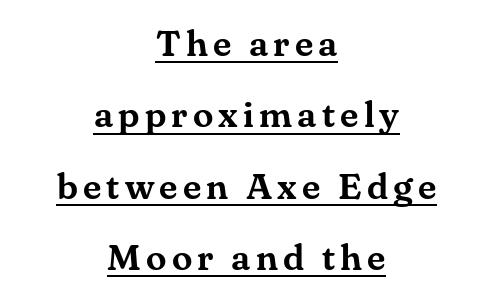
Q: Is the text italic (slanted)? A: No, it is upright.
Q: Is the typeface a serif or a sans-serif typeface? A: Serif.
Q: Is the text underlined? A: Yes.
Q: How is the paragraph aligned? A: Centered.
Q: Is the spacing between lines tight, normal or loose? A: Loose.
Q: Width (condensed, normal, or wide)? A: Normal.
Q: Stroke contrast? A: Medium.
Q: x-height? A: Small.
Q: Monospaced? A: No.
